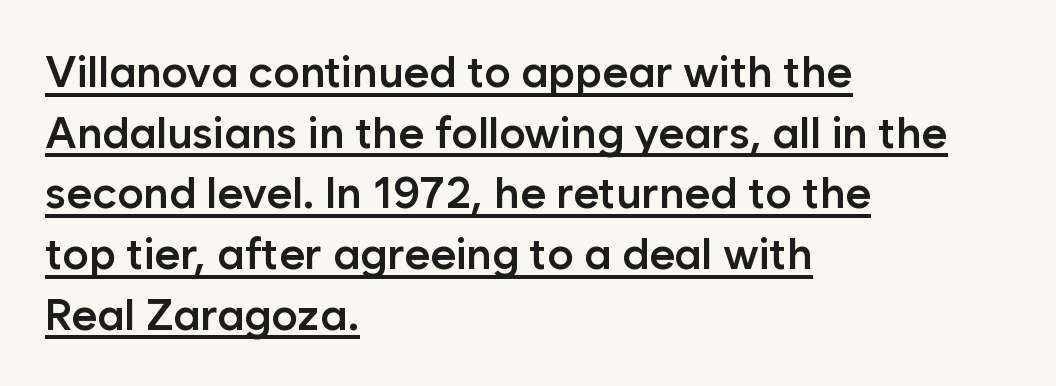
Q: Is the text bold? A: Semi-bold.
Q: Is the text italic (slanted)? A: No, it is upright.
Q: Is the typeface a serif or a sans-serif typeface? A: Sans-serif.
Q: Is the text underlined? A: Yes.
Q: How is the paragraph aligned? A: Left-aligned.
Q: Is the spacing between letters normal or unusually wide? A: Normal.
Q: Is the spacing between lines tight, normal or loose? A: Normal.
Q: Width (condensed, normal, or wide)? A: Normal.
Q: Stroke contrast? A: Low.
Q: x-height? A: Medium.
Q: Monospaced? A: No.
